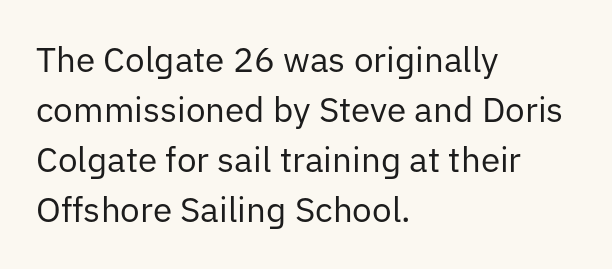
Layout note: lines flush left. It's the straight-up-and-down kind of type. The passage shown is typed in a proportional face where columns would drift. Evenly set lines give the paragraph a standard silhouette.
